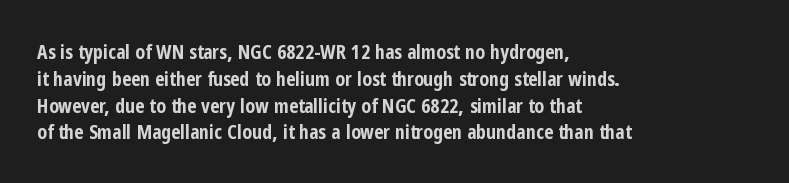
Q: Is the text bold? A: Yes.
Q: Is the text italic (slanted)? A: No, it is upright.
Q: Is the text underlined? A: No.
Q: How is the paragraph aligned? A: Left-aligned.
Q: Is the spacing between letters normal or unusually wide? A: Normal.
Q: Is the spacing between lines tight, normal or loose? A: Normal.
